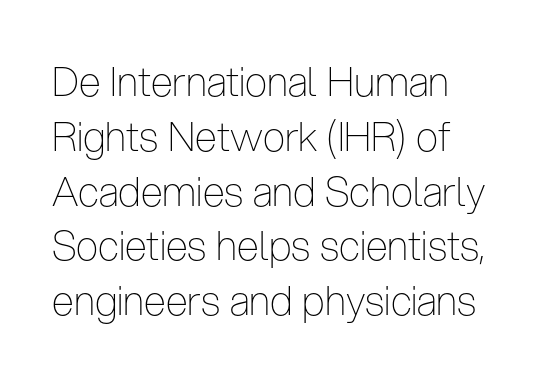
There is no visible air inserted between adjacent glyphs. Plain, unruled lines of type. Proportional: the letters do not fall into vertical columns. Quick note: interline space is typical.
